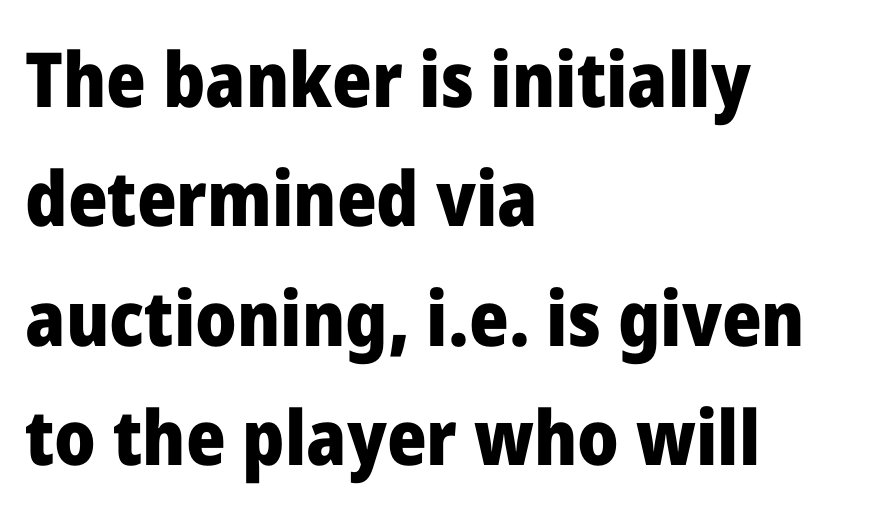
The image shows 76 px heavy sans-serif type, upright; set left-aligned, normal line spacing (1.57x), normal letter spacing, not underlined; low stroke contrast and a medium x-height.
